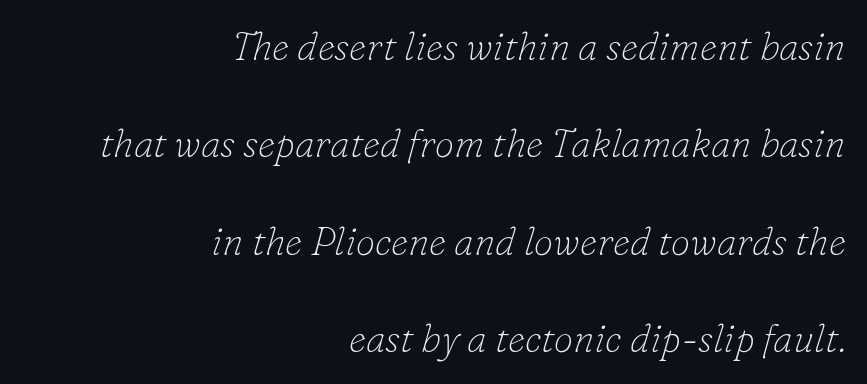
{"serif": "yes", "italic": "yes", "lean": "right", "slant_degrees": 16, "bold": "no", "weight": "thin", "width": "normal", "stroke_contrast": "low", "x_height": "small", "monospaced": "no", "underline": "no", "align": "right", "line_spacing": "loose", "line_spacing_ratio": 2.5, "letter_spacing": "normal", "letter_spacing_em": 0.0, "glyph_px": 39}
